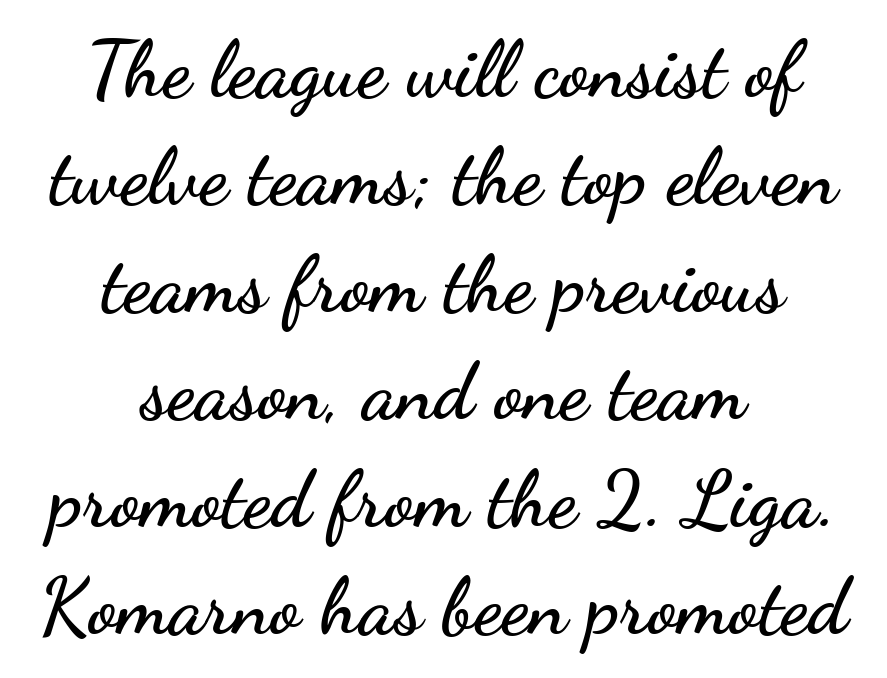
The image shows 79 px wide sans-serif type; set centered, normal line spacing (1.36x), normal letter spacing, not underlined; low stroke contrast and a small x-height.
